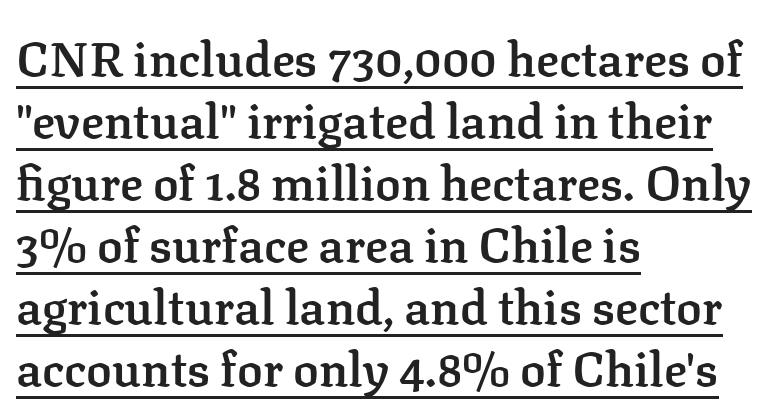
The image shows 48 px semibold serif type, upright; set left-aligned, normal line spacing (1.29x), normal letter spacing, underlined; low stroke contrast and a medium x-height.
